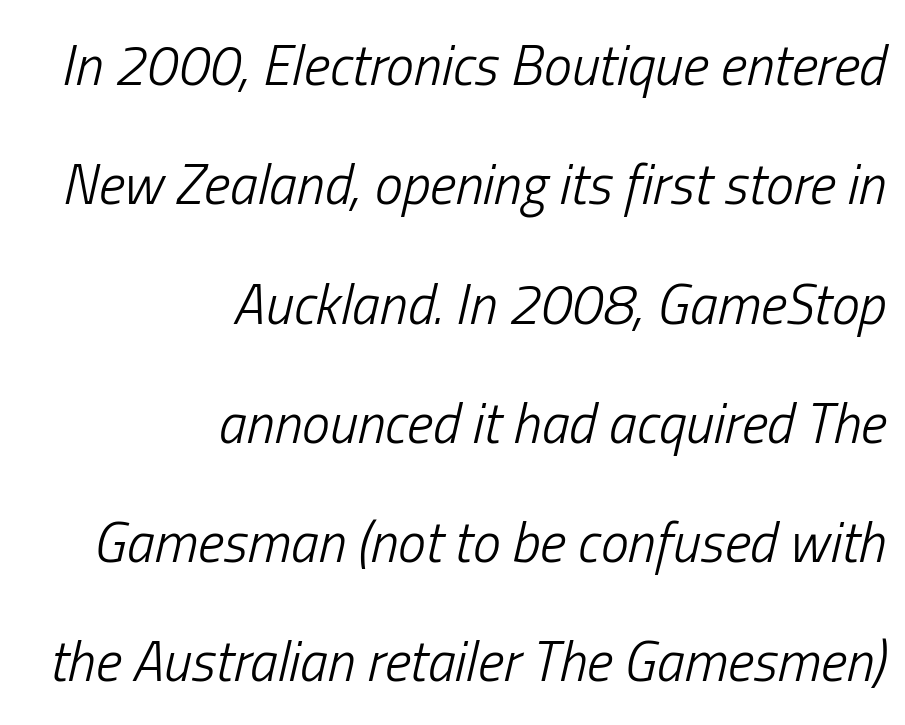
The image shows 56 px light, condensed type, italic (leaning right); set right-aligned, loose line spacing (2.13x), normal letter spacing, not underlined; low stroke contrast and a medium x-height.
